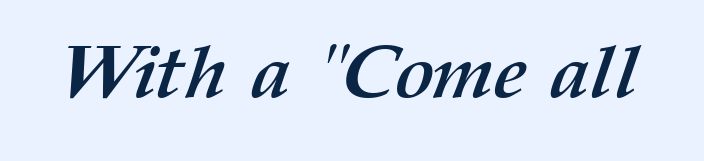
{"bold": "yes", "weight": "semibold", "width": "normal", "stroke_contrast": "medium", "x_height": "medium", "monospaced": "no", "underline": "no", "letter_spacing": "normal", "letter_spacing_em": 0.0, "glyph_px": 74}
